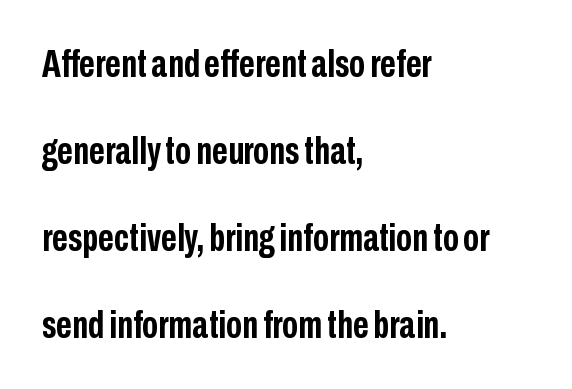
Q: Is the text bold? A: Yes.
Q: Is the text italic (slanted)? A: No, it is upright.
Q: Is the typeface a serif or a sans-serif typeface? A: Sans-serif.
Q: Is the text underlined? A: No.
Q: How is the paragraph aligned? A: Left-aligned.
Q: Is the spacing between letters normal or unusually wide? A: Normal.
Q: Is the spacing between lines tight, normal or loose? A: Loose.
Q: Width (condensed, normal, or wide)? A: Condensed.
Q: Stroke contrast? A: Low.
Q: x-height? A: Medium.
Q: Monospaced? A: No.
